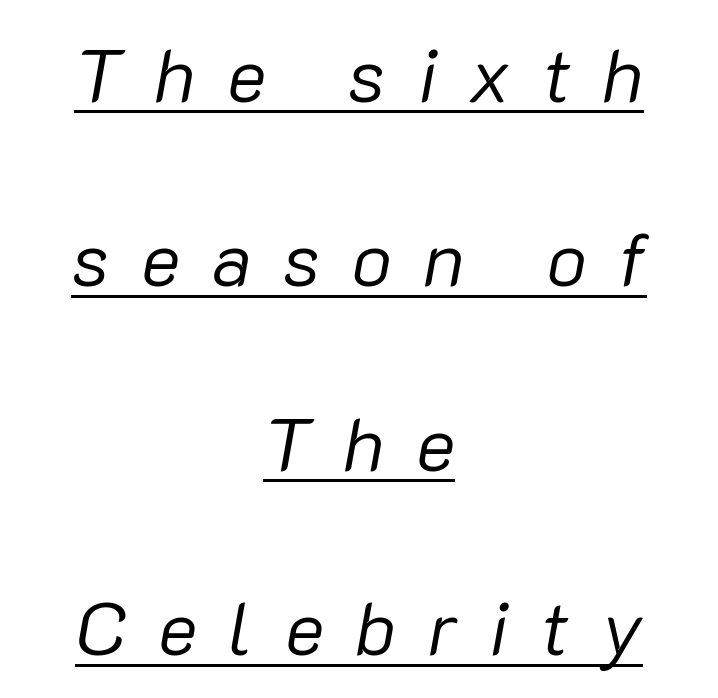
Q: Is the text bold? A: No.
Q: Is the text italic (slanted)? A: Yes, it leans right by about 10 degrees.
Q: Is the text underlined? A: Yes.
Q: How is the paragraph aligned? A: Centered.
Q: Is the spacing between letters normal or unusually wide? A: Unusually wide.
Q: Is the spacing between lines tight, normal or loose? A: Loose.
Q: Width (condensed, normal, or wide)? A: Normal.
Q: Stroke contrast? A: Low.
Q: x-height? A: Medium.
Q: Monospaced? A: No.
